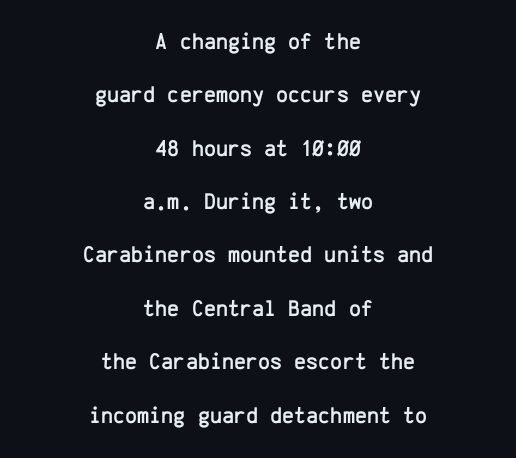
This rendering leaves character spacing at its baseline value. Posture: upright roman. Unmarked baselines from the first word to the last. Vertical spacing — loose. Casual observation: everything's sitting right in the middle.
